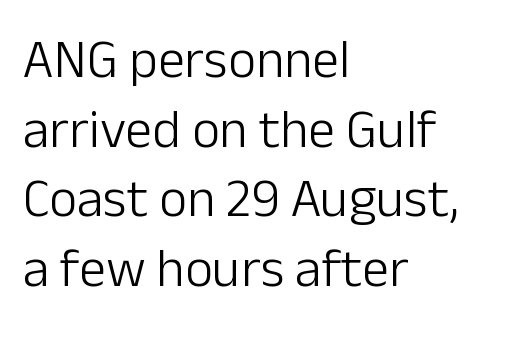
{"serif": "no", "italic": "no", "bold": "no", "weight": "light", "width": "normal", "stroke_contrast": "low", "x_height": "medium", "monospaced": "no", "underline": "no", "align": "left", "line_spacing": "normal", "line_spacing_ratio": 1.29, "letter_spacing": "normal", "letter_spacing_em": 0.0, "glyph_px": 54}
